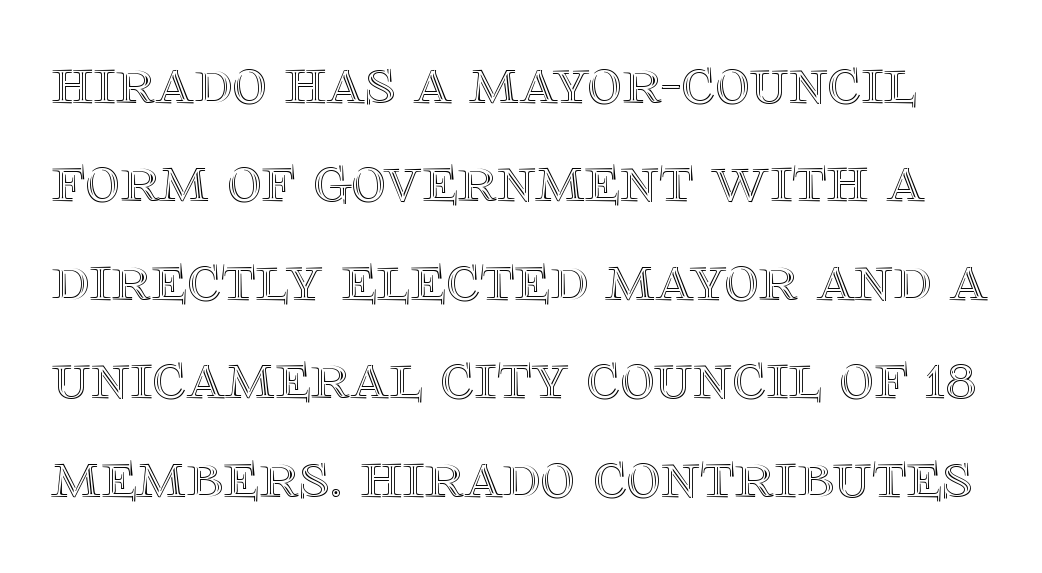
Q: Is the text italic (slanted)? A: No, it is upright.
Q: Is the text underlined? A: No.
Q: Is the spacing between letters normal or unusually wide? A: Normal.
Q: Is the spacing between lines tight, normal or loose? A: Normal.
Q: Width (condensed, normal, or wide)? A: Normal.
Q: x-height? A: Large.
Q: Monospaced? A: No.
